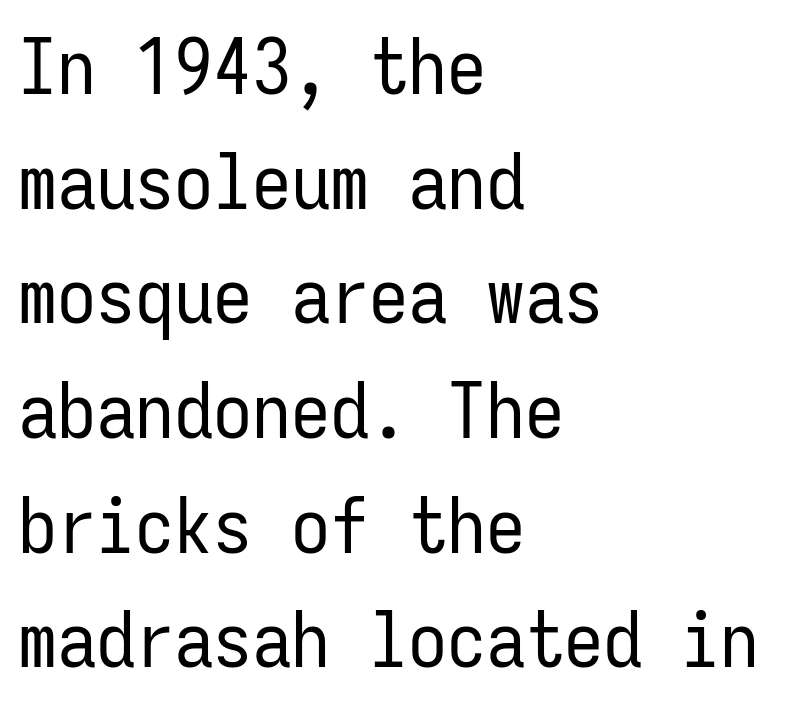
The image shows 78 px regular-weight, condensed sans-serif type, upright, monospaced; set left-aligned, normal line spacing (1.47x), normal letter spacing, not underlined; low stroke contrast and a medium x-height.
